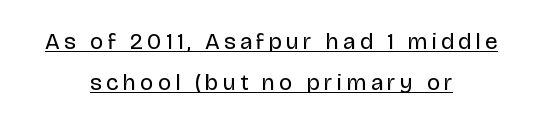
{"italic": "no", "bold": "no", "underline": "yes", "align": "center", "line_spacing_ratio": 1.78, "letter_spacing": "wide", "letter_spacing_em": 0.2, "glyph_px": 23}
